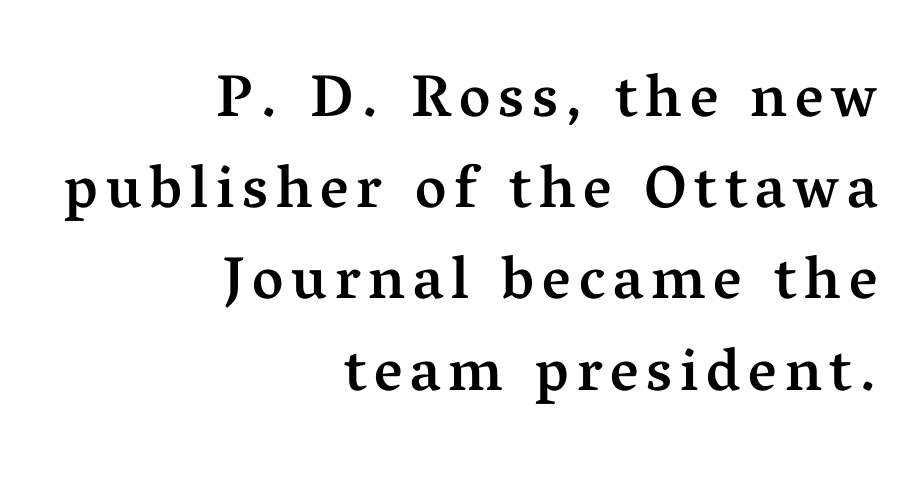
Q: Is the text bold? A: Semi-bold.
Q: Is the text italic (slanted)? A: No, it is upright.
Q: Is the typeface a serif or a sans-serif typeface? A: Serif.
Q: Is the text underlined? A: No.
Q: How is the paragraph aligned? A: Right-aligned.
Q: Is the spacing between lines tight, normal or loose? A: Normal.
Q: Width (condensed, normal, or wide)? A: Normal.
Q: Stroke contrast? A: Medium.
Q: x-height? A: Medium.
Q: Monospaced? A: No.
